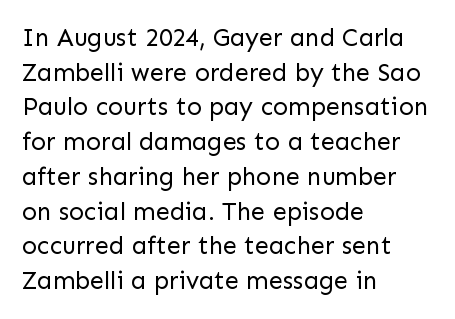
The image shows 25 px text type, upright; set left-aligned, normal line spacing (1.39x), normal letter spacing, not underlined.
